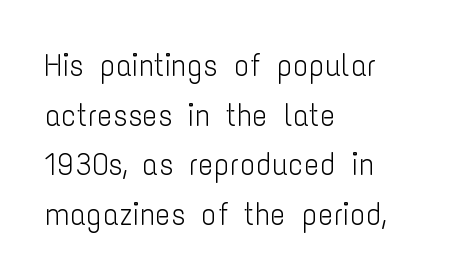
{"serif": "no", "italic": "no", "bold": "no", "weight": "light", "width": "condensed", "stroke_contrast": "low", "x_height": "medium", "monospaced": "no", "underline": "no", "align": "left", "line_spacing": "normal", "line_spacing_ratio": 1.55, "letter_spacing": "normal", "letter_spacing_em": 0.0, "glyph_px": 32}
